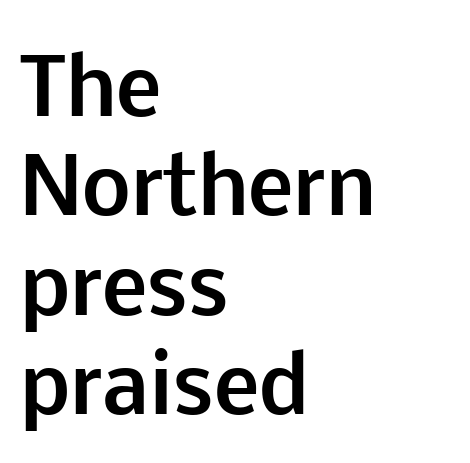
Letters rest on an invisible, unmarked baseline. The font is running at its bold setting. Students, note that the glyphs here touch the page at normal intervals. No italicization has been applied; the sample stays upright. Think of a printed novel: that variable character pitch is what you see here. A classic flush-left, rag-right setting is used for this passage.
